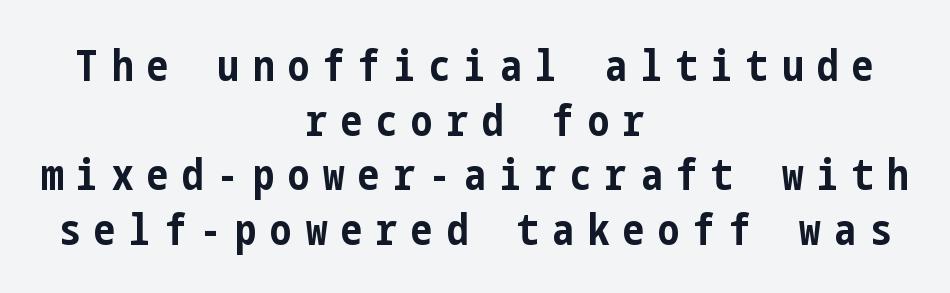
The image shows 43 px bold, condensed sans-serif type, upright; set centered, normal line spacing (1.27x), unusually wide letter spacing (+0.32 em), not underlined; low stroke contrast and a medium x-height.
